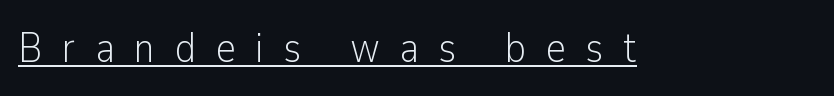
You can tell from the bare stems that sans-serif type was used. Someone cranked the tracking dial way up on this one. The rendered words wear a rule along their underside. You could not count columns in this text — the font is proportionally spaced. The typography opts for an upright posture over an oblique one. Ink coverage per letter is moderate at most.
